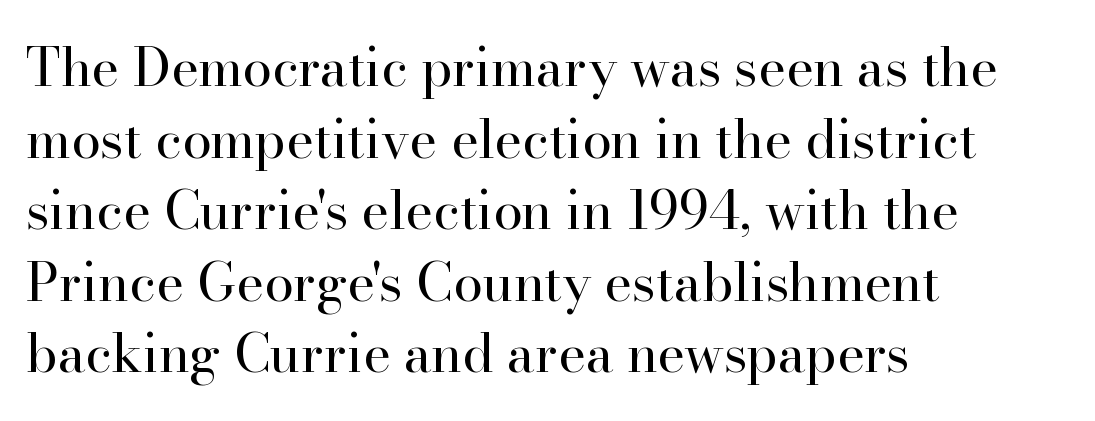
Every character sits straight up, as roman type does. The letters sit at their default tracking, neither squeezed nor spread. Horizontally, the lines are justified to the leading edge only. The typesetting does not lean heavy: it is not bold. The rendering uses natural spacing where letterforms have individual widths. Vertical spacing — default.
